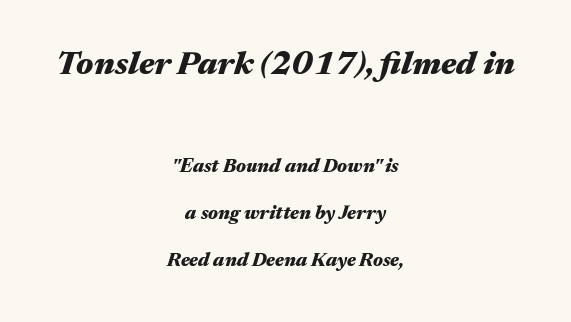
Top chunk: large. Bottom chunk: small. A great deal of white space separates one row of letters from the next. Neither beginnings nor endings align; midpoints do. You could not count columns in this text — the font is proportionally spaced. Heavy-handed strokes throughout: this text is bold.
